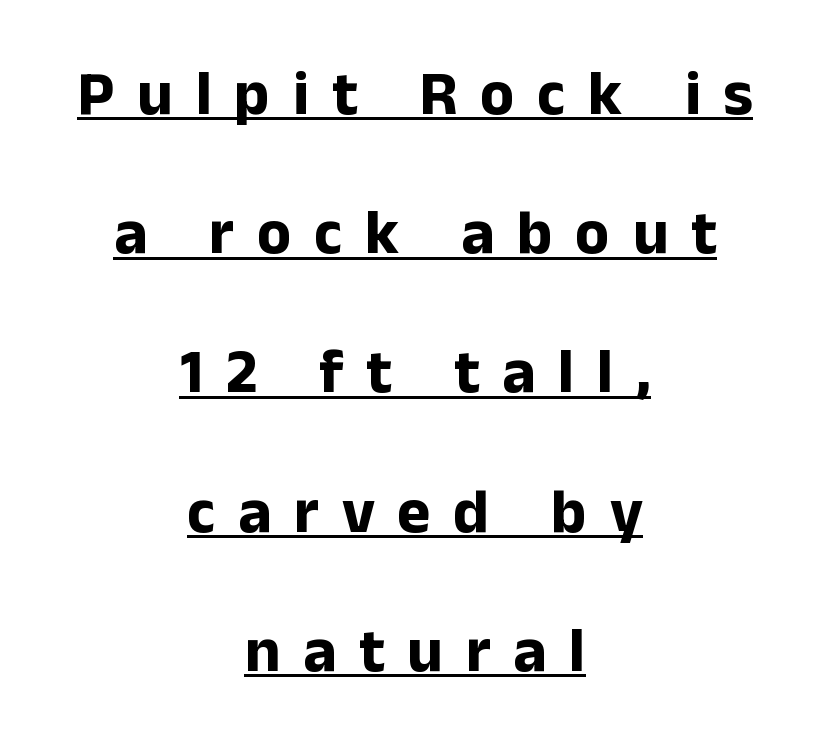
The image shows 63 px bold sans-serif type, upright; set centered, loose line spacing (2.21x), unusually wide letter spacing (+0.36 em), underlined; low stroke contrast and a medium x-height.
